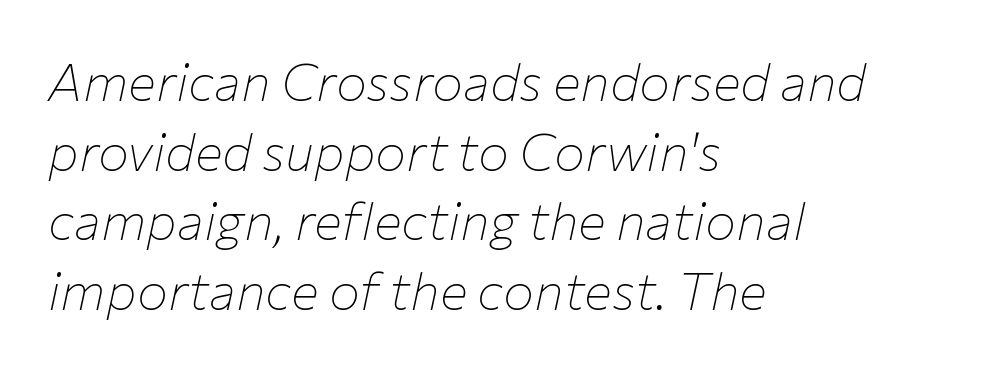
The strokes are not fattened; the text isn't bold. The leading is moderate, giving the passage an even texture. The lettering tilts uniformly, giving the passage an italic look. Think of a printed novel: that variable character pitch is what you see here. Where is the straight margin? On the left. No word sits above an underline.
